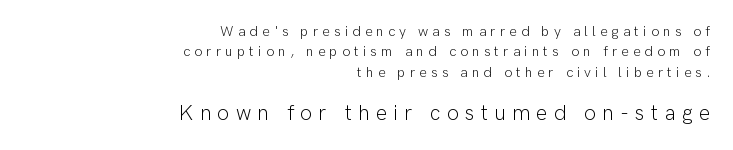
The image shows 21 px text type, upright; set right-aligned, normal line spacing (1.45x), unusually wide letter spacing (+0.3 em), not underlined; the second (bottom) block is 1.5x larger.
